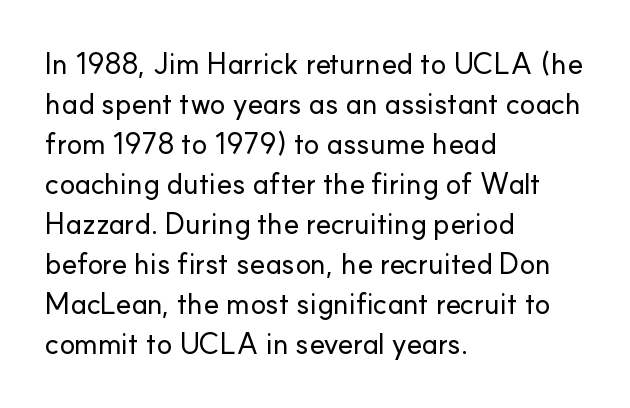
Q: Is the text italic (slanted)? A: No, it is upright.
Q: Is the typeface a serif or a sans-serif typeface? A: Sans-serif.
Q: Is the text underlined? A: No.
Q: How is the paragraph aligned? A: Left-aligned.
Q: Is the spacing between letters normal or unusually wide? A: Normal.
Q: Is the spacing between lines tight, normal or loose? A: Normal.
Q: Width (condensed, normal, or wide)? A: Normal.
Q: Stroke contrast? A: Low.
Q: x-height? A: Small.
Q: Monospaced? A: No.
